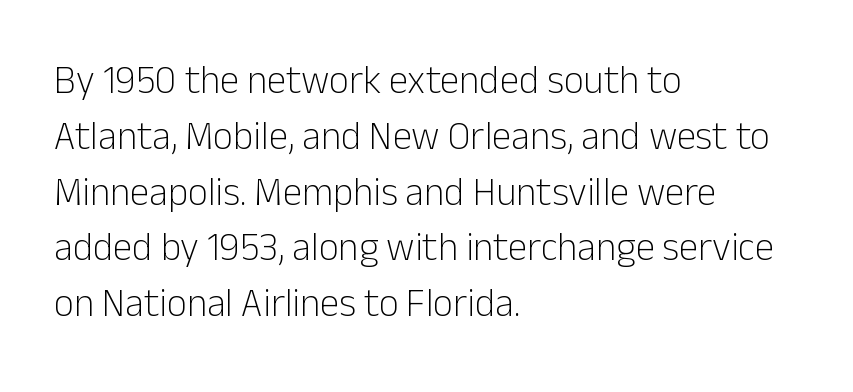
Q: Is the text bold? A: No.
Q: Is the text italic (slanted)? A: No, it is upright.
Q: Is the typeface a serif or a sans-serif typeface? A: Sans-serif.
Q: Is the text underlined? A: No.
Q: How is the paragraph aligned? A: Left-aligned.
Q: Is the spacing between letters normal or unusually wide? A: Normal.
Q: Is the spacing between lines tight, normal or loose? A: Normal.
Q: Width (condensed, normal, or wide)? A: Normal.
Q: Stroke contrast? A: Low.
Q: x-height? A: Medium.
Q: Monospaced? A: No.
